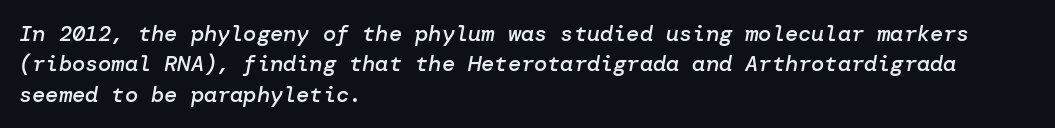
Q: Is the text bold? A: Semi-bold.
Q: Is the text italic (slanted)? A: Yes, it leans right by about 10 degrees.
Q: Is the text underlined? A: No.
Q: How is the paragraph aligned? A: Left-aligned.
Q: Is the spacing between letters normal or unusually wide? A: Normal.
Q: Is the spacing between lines tight, normal or loose? A: Normal.
